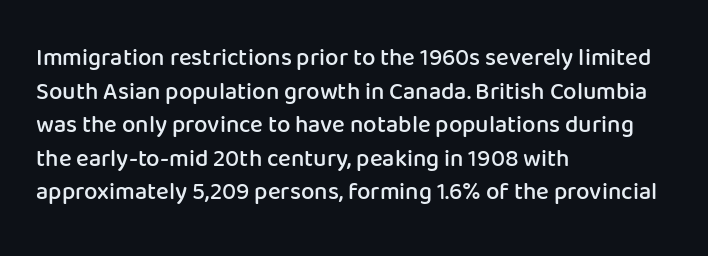
Tall strokes in this sample are plumb rather than angled. Honestly, the letter spacing is just normal — you wouldn't notice it. The foot of each line stays bare and open. The passage shown is semibold, sitting just below true bold. The space between consecutive lines is moderate.
